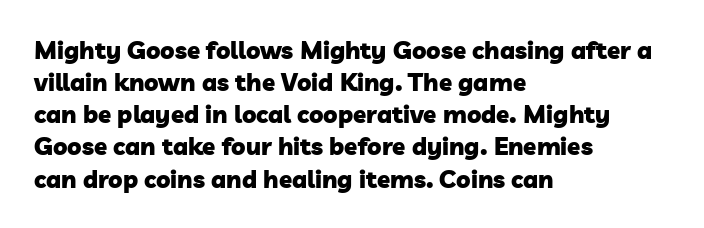
{"bold": "yes", "underline": "no", "align": "left", "line_spacing": "normal", "line_spacing_ratio": 1.34, "letter_spacing": "normal", "letter_spacing_em": 0.0, "glyph_px": 24}
